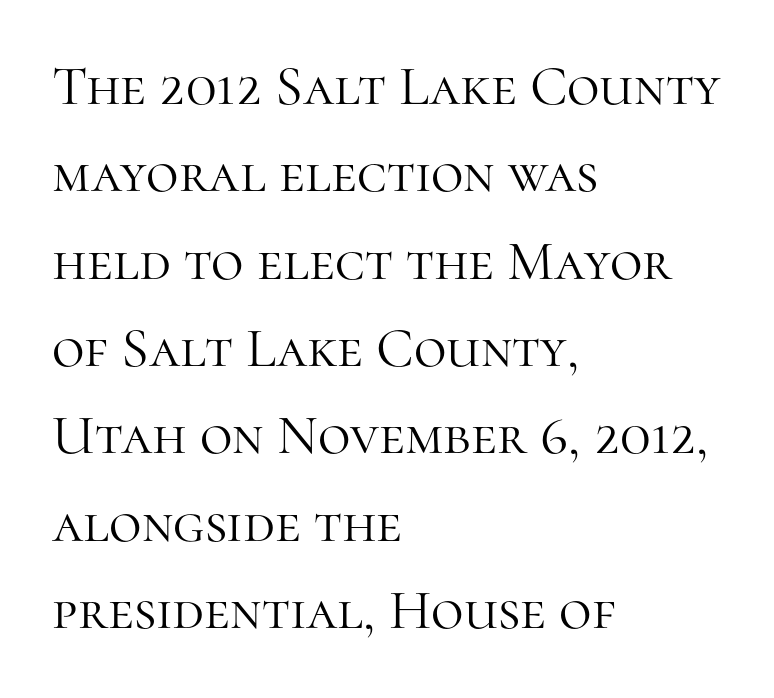
The image shows 56 px light serif type, upright; set left-aligned, normal line spacing (1.56x), normal letter spacing, not underlined; high stroke contrast and a medium x-height.
